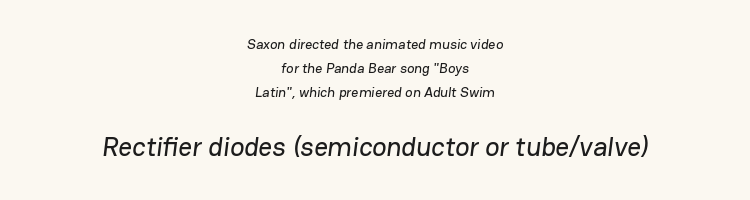
The paragraph has two soft edges and a firm central axis. The letters in the lower block stand taller than those in the block above. Short note: letters normally spaced. The gap between lines stays unmarked.
